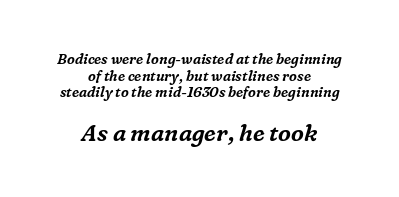
What stands out about the letter spacing? Nothing — it is the standard amount. The emphasis by scale lands on block number two, below. Decoration check: the copy has no underline. The whole block is typeset with a tilt. The typesetter chose a symmetrical, centered arrangement here.
